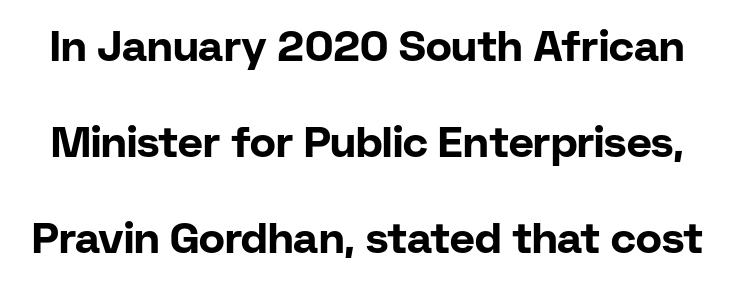
Q: Is the text bold? A: Yes.
Q: Is the text italic (slanted)? A: No, it is upright.
Q: Is the typeface a serif or a sans-serif typeface? A: Sans-serif.
Q: Is the text underlined? A: No.
Q: Is the spacing between letters normal or unusually wide? A: Normal.
Q: Is the spacing between lines tight, normal or loose? A: Loose.
Q: Width (condensed, normal, or wide)? A: Normal.
Q: Stroke contrast? A: Low.
Q: x-height? A: Medium.
Q: Monospaced? A: No.
